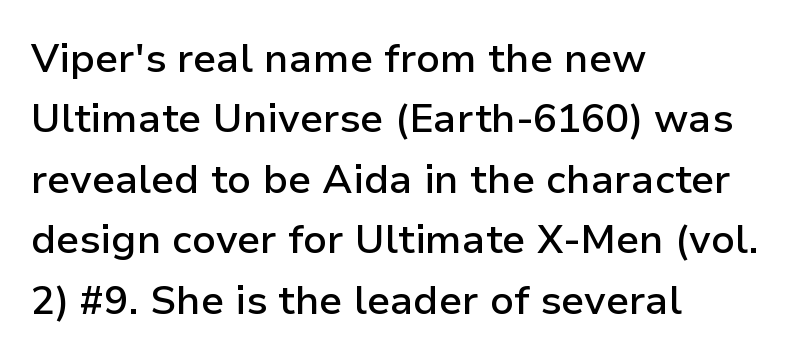
{"serif": "no", "italic": "no", "bold": "semi", "weight": "semibold", "width": "normal", "stroke_contrast": "low", "x_height": "medium", "monospaced": "no", "underline": "no", "align": "left", "line_spacing": "normal", "line_spacing_ratio": 1.51, "letter_spacing": "normal", "letter_spacing_em": 0.0, "glyph_px": 40}
